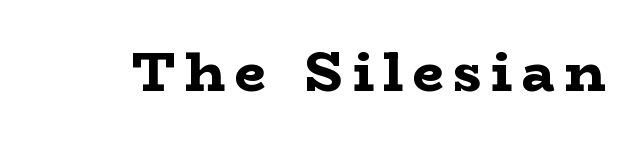
{"serif": "yes", "italic": "no", "bold": "yes", "weight": "bold", "width": "wide", "stroke_contrast": "low", "x_height": "medium", "monospaced": "no", "underline": "no", "glyph_px": 55}
